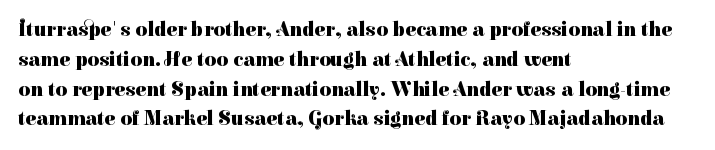
{"italic": "no", "bold": "yes", "underline": "no", "align": "left", "line_spacing": "normal", "line_spacing_ratio": 1.49, "letter_spacing": "normal", "letter_spacing_em": 0.0, "glyph_px": 20}
